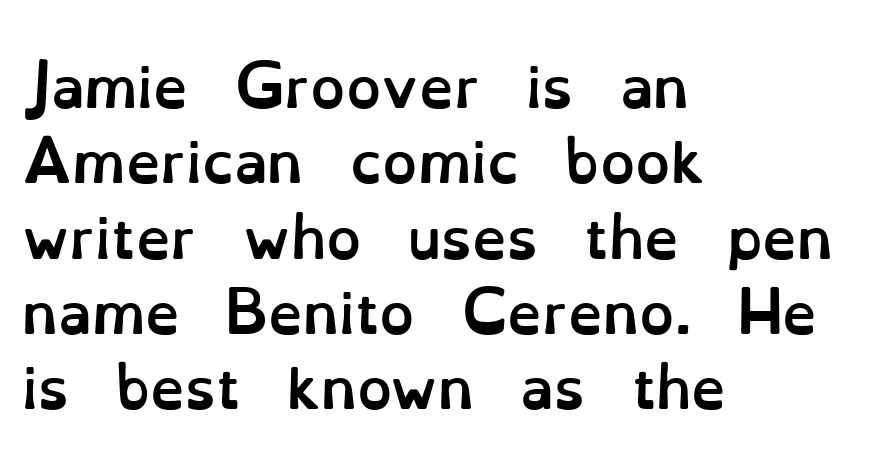
{"italic": "no", "bold": "yes", "weight": "semibold", "width": "normal", "stroke_contrast": "low", "x_height": "small", "monospaced": "no", "underline": "no", "align": "left", "line_spacing": "normal", "line_spacing_ratio": 1.37, "letter_spacing": "normal", "letter_spacing_em": 0.0, "glyph_px": 55}
